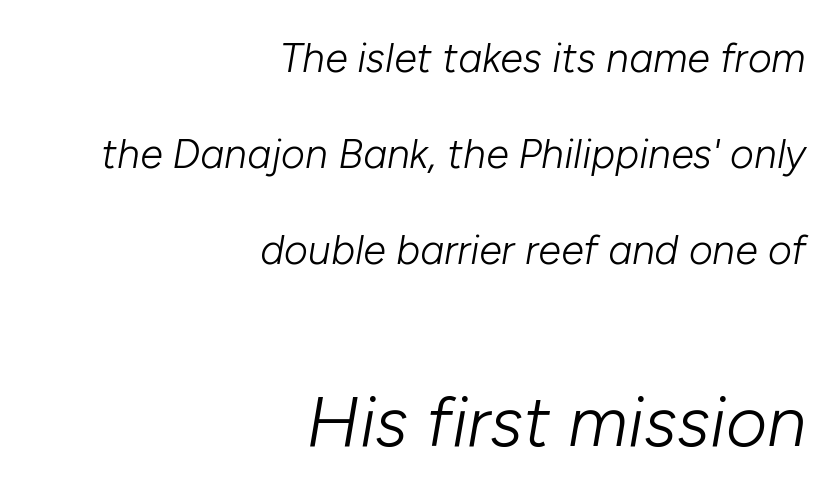
{"italic": "yes", "lean": "right", "slant_degrees": 10, "bold": "no", "weight": "light", "width": "normal", "stroke_contrast": "low", "x_height": "medium", "monospaced": "no", "underline": "no", "align": "right", "line_spacing": "loose", "line_spacing_ratio": 2.34, "letter_spacing": "normal", "letter_spacing_em": 0.0, "larger_block": "second", "size_ratio": 1.73, "glyph_px": 71}
